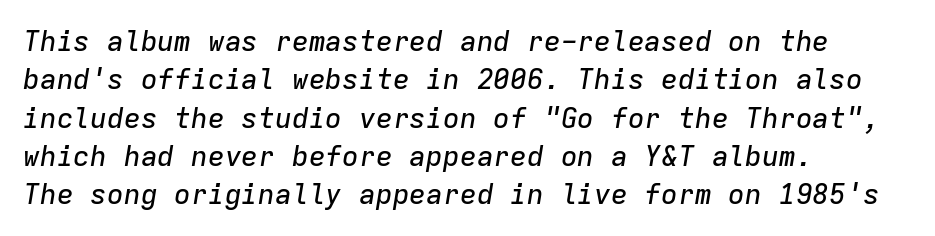
Q: Is the text italic (slanted)? A: Yes, it leans right by about 9 degrees.
Q: Is the text underlined? A: No.
Q: How is the paragraph aligned? A: Left-aligned.
Q: Is the spacing between letters normal or unusually wide? A: Normal.
Q: Is the spacing between lines tight, normal or loose? A: Normal.
Q: Width (condensed, normal, or wide)? A: Normal.
Q: Stroke contrast? A: Low.
Q: x-height? A: Medium.
Q: Monospaced? A: Yes.
